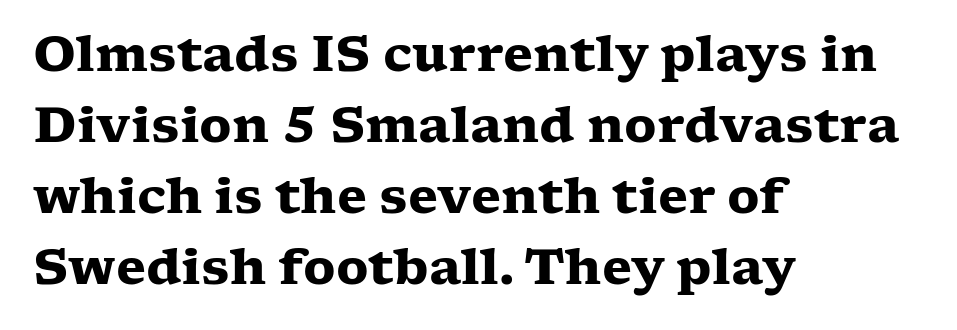
You could call the tracking neutral — neither tight nor loose. What kind of face is this? One with serifs. As a designer I'd log this as weight 700, bold. Think of a printed novel: that variable character pitch is what you see here. Characters remain perfectly vertical along every line. A normal amount of white space separates one row of letters from the next.
